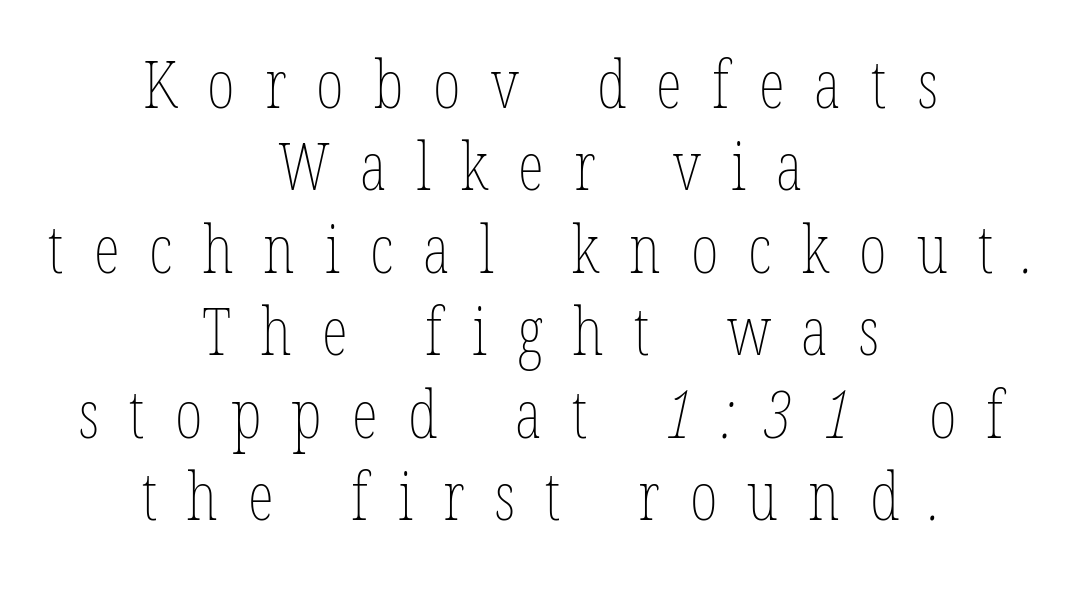
{"bold": "no", "weight": "thin", "width": "condensed", "stroke_contrast": "low", "x_height": "medium", "monospaced": "no", "underline": "no", "align": "center", "line_spacing_ratio": 1.23, "letter_spacing": "wide", "letter_spacing_em": 0.45, "glyph_px": 67}
